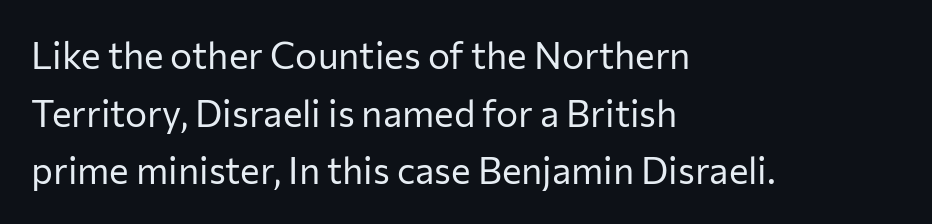
The image shows 37 px regular-weight sans-serif type, upright; set left-aligned, normal line spacing (1.56x), normal letter spacing, not underlined; low stroke contrast and a medium x-height.
